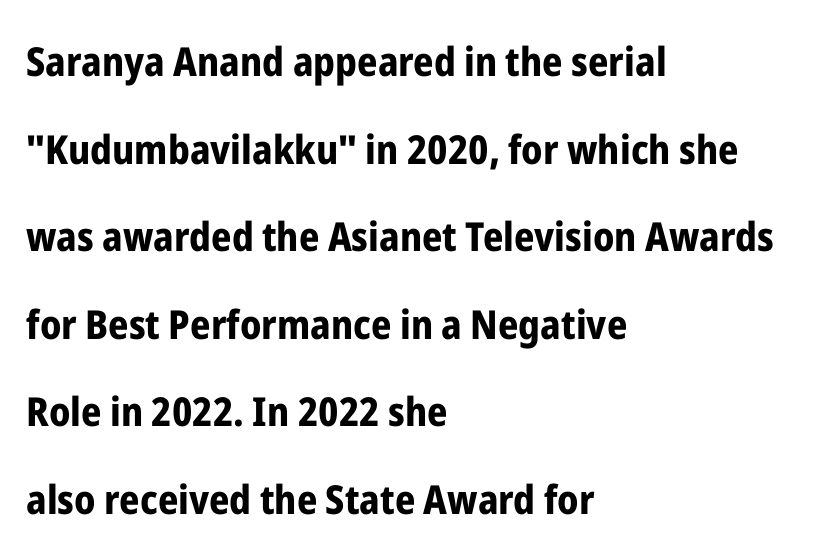
Bold? Absolutely — the strokes are thick and heavy. This is sans-serif lettering, the kind often seen on screens and signage. Every row of glyphs begins at an identical x-position on the left. Italic? Not at all — the glyphs are vertical. The specimen omits any rule beneath the text block's lines.
